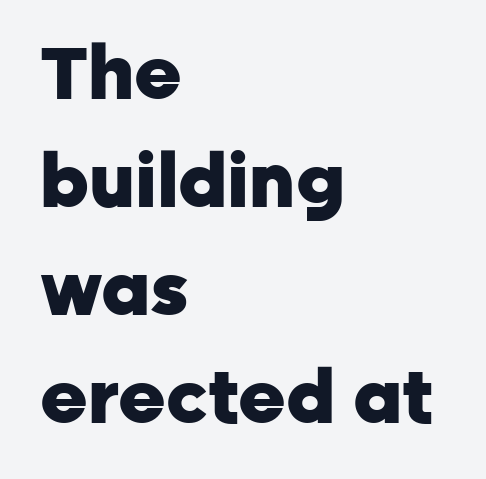
The image shows 73 px heavy sans-serif type, upright; set left-aligned, normal line spacing (1.48x), normal letter spacing, not underlined; low stroke contrast and a medium x-height.
